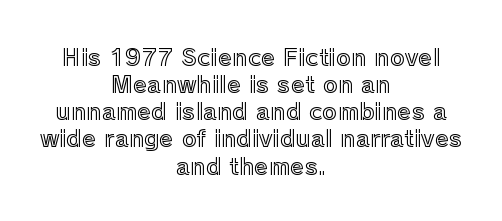
The image shows 23 px text type, upright; set centered, line spacing 1.18x, normal letter spacing, not underlined.
